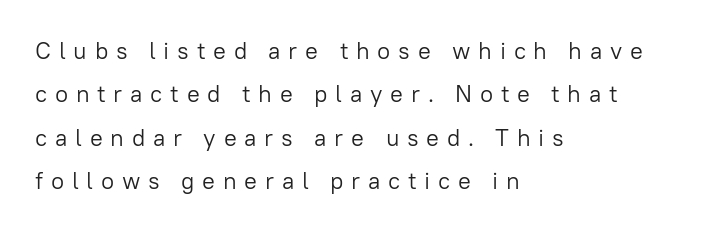
The image shows 24 px text type, upright; set left-aligned, line spacing 1.81x, unusually wide letter spacing (+0.32 em), not underlined.
